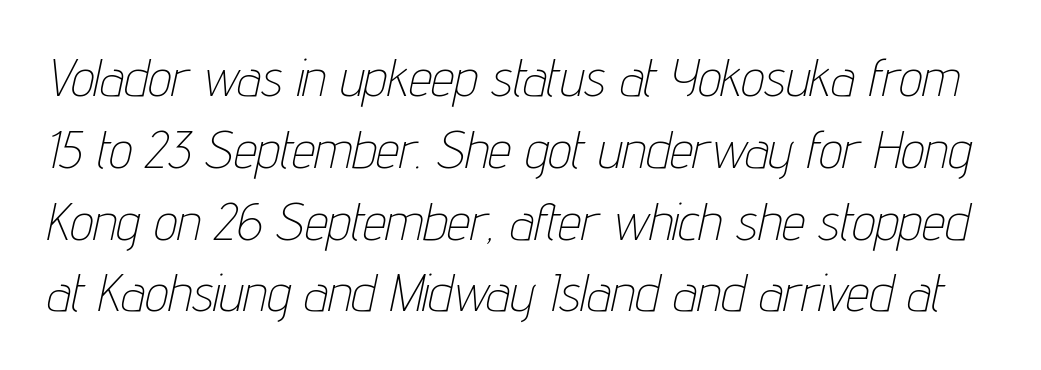
The image shows 52 px thin, condensed type, italic (leaning right); set normal line spacing (1.38x), normal letter spacing, not underlined; low stroke contrast and a medium x-height.
